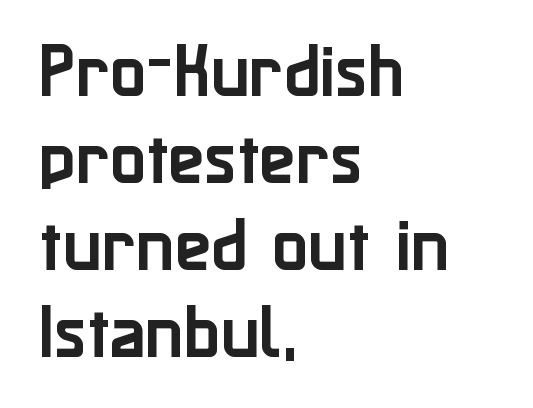
The image shows 60 px sans-serif type, upright; set left-aligned, normal line spacing (1.45x), normal letter spacing, not underlined; low stroke contrast and a medium x-height.
